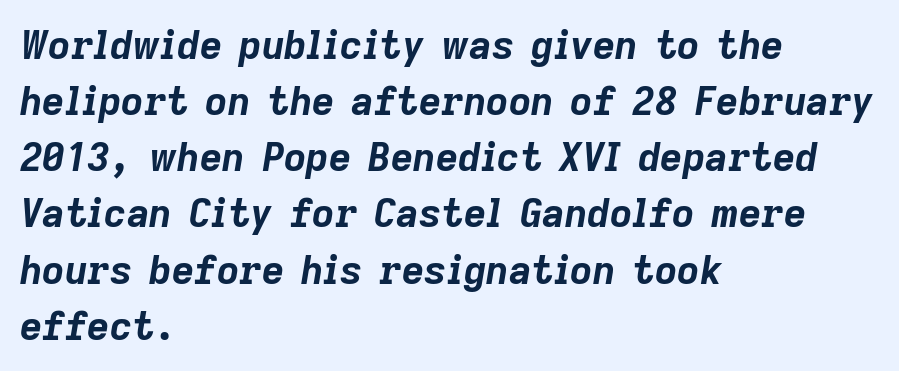
Compared with a centered layout, this one pins lines to the left instead. Observe the lean: these are italic letterforms. Spacing between characters is what you'd get straight out of the box. The foot of each line stays bare and open. This sample has the flowing, uneven cadence of proportional lettering.
